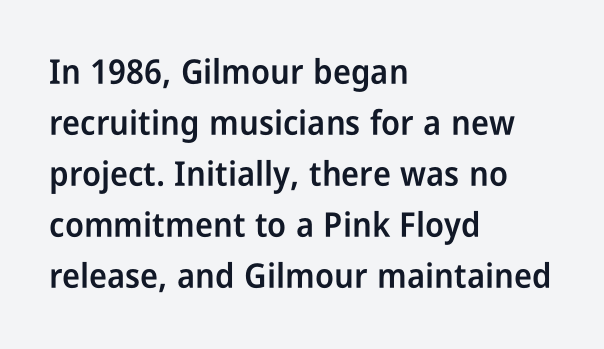
Each letter keeps its own natural width here, so spacing adapts to shape. These lines are composed in type without serifs. Upright lettering throughout. The line texture is even and compact thanks to regular tracking. Unmarked baselines from the first word to the last.
